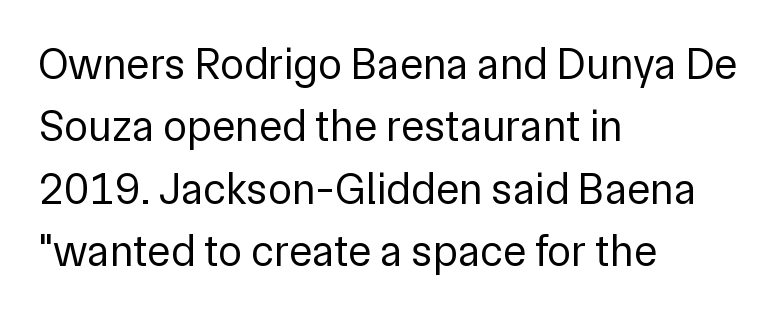
{"serif": "no", "italic": "no", "bold": "no", "weight": "regular", "width": "normal", "stroke_contrast": "low", "x_height": "medium", "monospaced": "no", "underline": "no", "align": "left", "line_spacing": "normal", "line_spacing_ratio": 1.42, "letter_spacing": "normal", "letter_spacing_em": 0.0, "glyph_px": 44}
